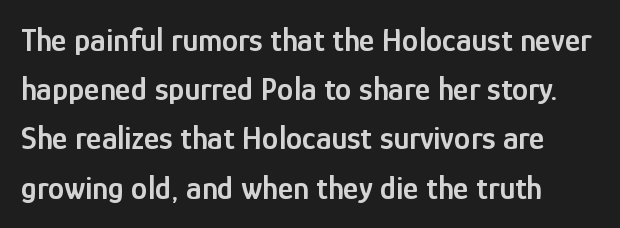
Q: Is the text bold? A: Semi-bold.
Q: Is the text italic (slanted)? A: No, it is upright.
Q: Is the typeface a serif or a sans-serif typeface? A: Sans-serif.
Q: Is the text underlined? A: No.
Q: Is the spacing between letters normal or unusually wide? A: Normal.
Q: Is the spacing between lines tight, normal or loose? A: Normal.
Q: Width (condensed, normal, or wide)? A: Condensed.
Q: Stroke contrast? A: Low.
Q: x-height? A: Medium.
Q: Monospaced? A: No.
